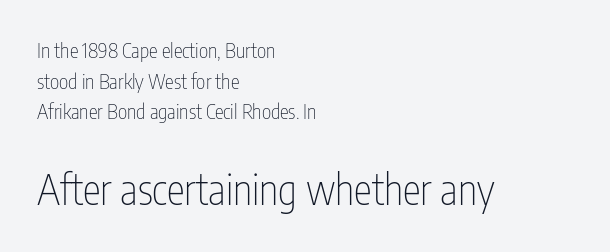
The image shows 41 px thin, condensed sans-serif type, upright; set left-aligned, normal line spacing (1.53x), normal letter spacing, not underlined; the second (bottom) block is 2.05x larger; low stroke contrast and a medium x-height.
